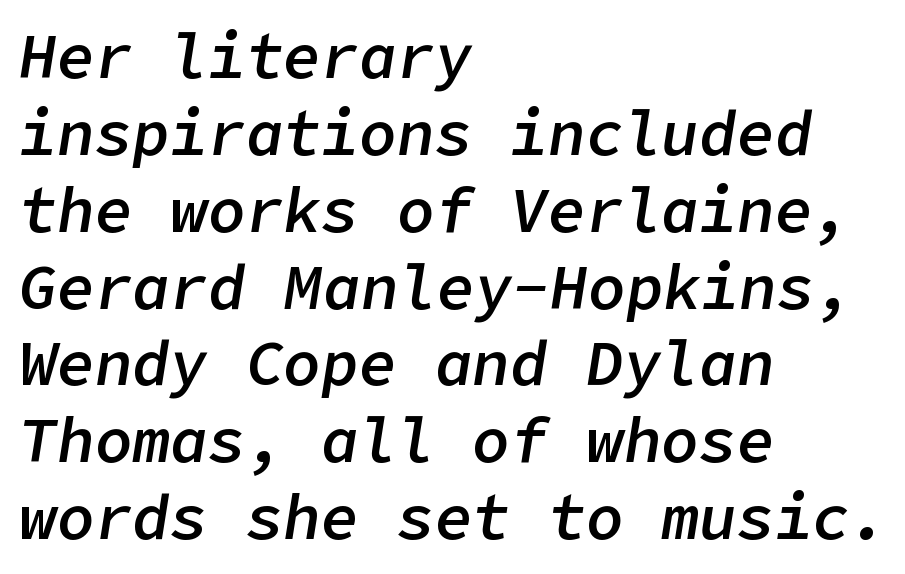
{"italic": "yes", "lean": "right", "slant_degrees": 9, "bold": "semi", "weight": "semibold", "width": "normal", "stroke_contrast": "low", "x_height": "medium", "underline": "no", "align": "left", "line_spacing_ratio": 1.22, "letter_spacing": "normal", "letter_spacing_em": 0.0, "glyph_px": 63}
